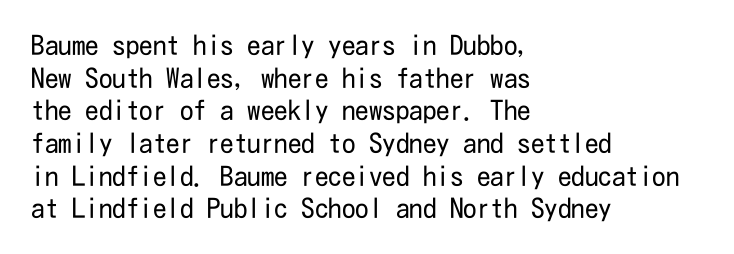
The image shows 27 px text type, upright; set left-aligned, line spacing 1.21x, normal letter spacing, not underlined.
